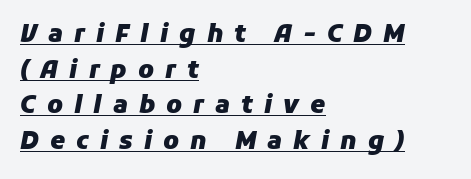
Substantial extra tracking has been applied to these lines. Normally led — the rows are evenly, conventionally spaced. Tall strokes in this sample are angled rather than plumb. I'd describe the lettering as bold — thick and assertive. Has an underline been added? It has.
